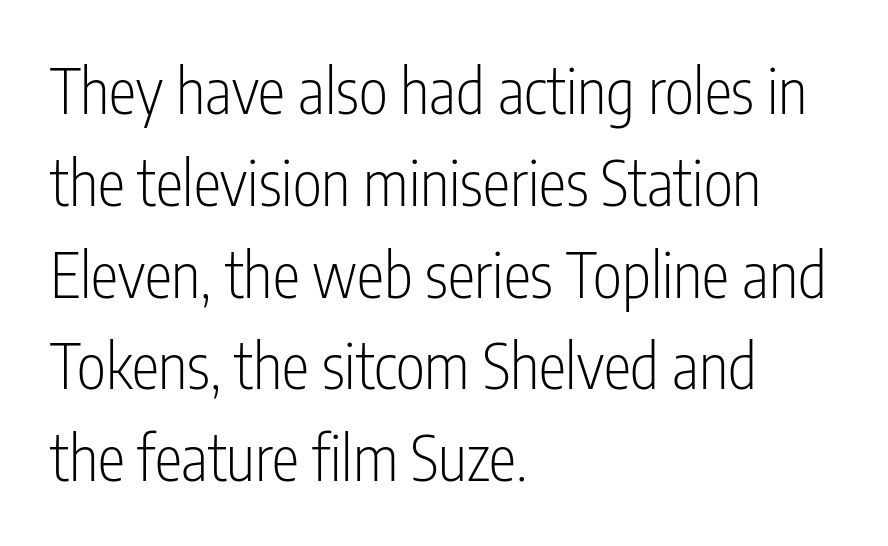
{"serif": "no", "italic": "no", "bold": "no", "weight": "light", "width": "condensed", "stroke_contrast": "low", "x_height": "medium", "monospaced": "no", "underline": "no", "align": "left", "line_spacing": "normal", "line_spacing_ratio": 1.48, "letter_spacing": "normal", "letter_spacing_em": 0.0, "glyph_px": 62}
